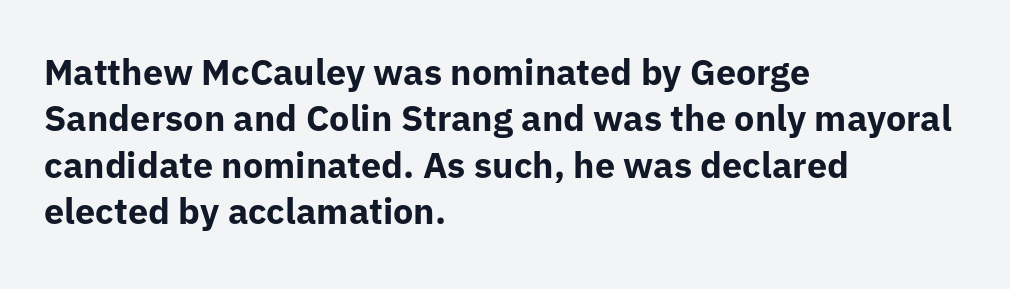
Q: Is the text bold? A: Yes.
Q: Is the text italic (slanted)? A: No, it is upright.
Q: Is the typeface a serif or a sans-serif typeface? A: Sans-serif.
Q: Is the text underlined? A: No.
Q: How is the paragraph aligned? A: Left-aligned.
Q: Is the spacing between letters normal or unusually wide? A: Normal.
Q: Is the spacing between lines tight, normal or loose? A: Normal.
Q: Width (condensed, normal, or wide)? A: Normal.
Q: Stroke contrast? A: Low.
Q: x-height? A: Medium.
Q: Monospaced? A: No.
